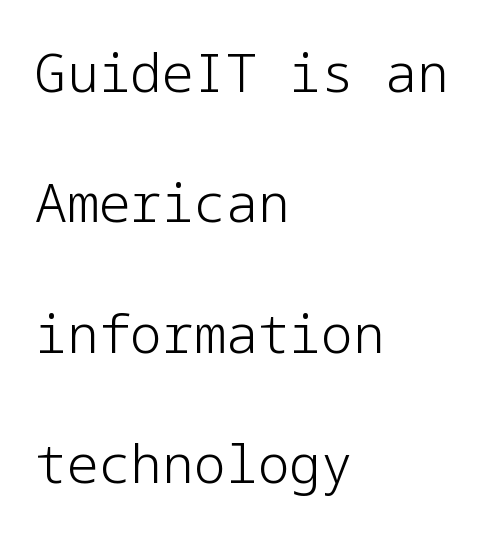
{"serif": "no", "italic": "no", "bold": "no", "weight": "light", "width": "normal", "stroke_contrast": "low", "x_height": "medium", "underline": "no", "align": "left", "line_spacing": "loose", "line_spacing_ratio": 2.46, "letter_spacing": "normal", "letter_spacing_em": 0.0, "glyph_px": 53}
